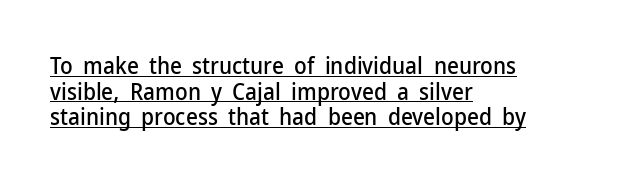
The image shows 23 px text type, upright; set left-aligned, tight line spacing (1.11x), normal letter spacing, underlined.
